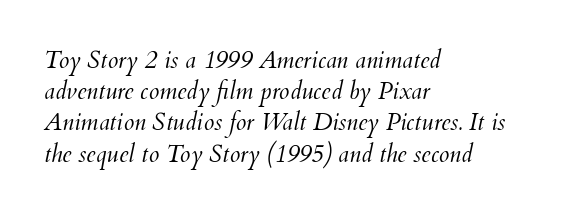
{"italic": "yes", "lean": "right", "slant_degrees": 12, "bold": "no", "underline": "no", "align": "left", "line_spacing": "normal", "line_spacing_ratio": 1.3, "letter_spacing": "normal", "letter_spacing_em": 0.0, "glyph_px": 24}
